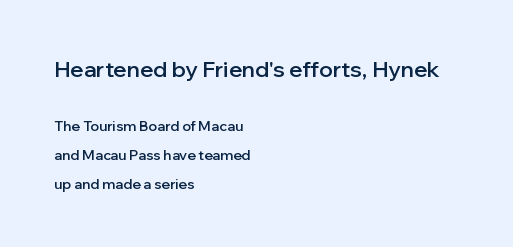
The image shows 22 px text type, upright; set left-aligned, loose line spacing (2.04x), normal letter spacing, not underlined; the first (top) block is 1.57x larger.
